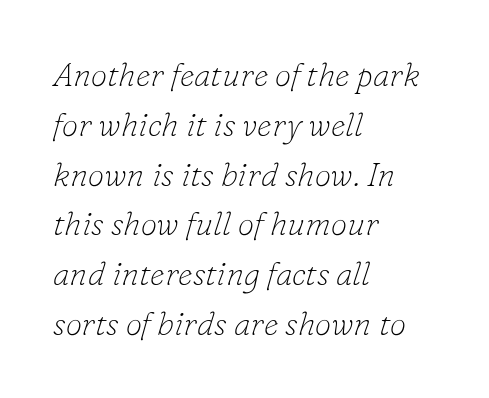
Q: Is the text bold? A: No.
Q: Is the text italic (slanted)? A: Yes, it leans right by about 16 degrees.
Q: Is the typeface a serif or a sans-serif typeface? A: Serif.
Q: Is the text underlined? A: No.
Q: How is the paragraph aligned? A: Left-aligned.
Q: Is the spacing between letters normal or unusually wide? A: Normal.
Q: Is the spacing between lines tight, normal or loose? A: Normal.
Q: Width (condensed, normal, or wide)? A: Normal.
Q: Stroke contrast? A: Low.
Q: x-height? A: Small.
Q: Monospaced? A: No.
